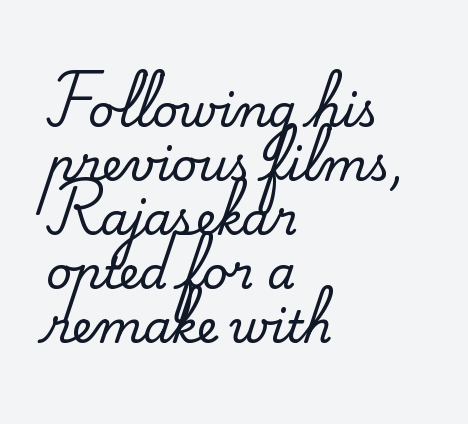
Does the copy run flush right? No — it runs flush left. Examine the stroke ends and you'll spot serifs. Default kerning and tracking; the words read as compact shapes.
